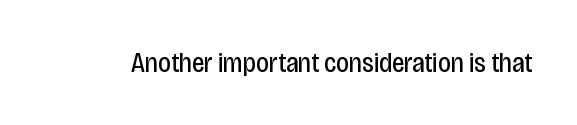
The image shows 28 px regular-weight, condensed sans-serif type, upright; set normal letter spacing, not underlined; low stroke contrast and a large x-height.
